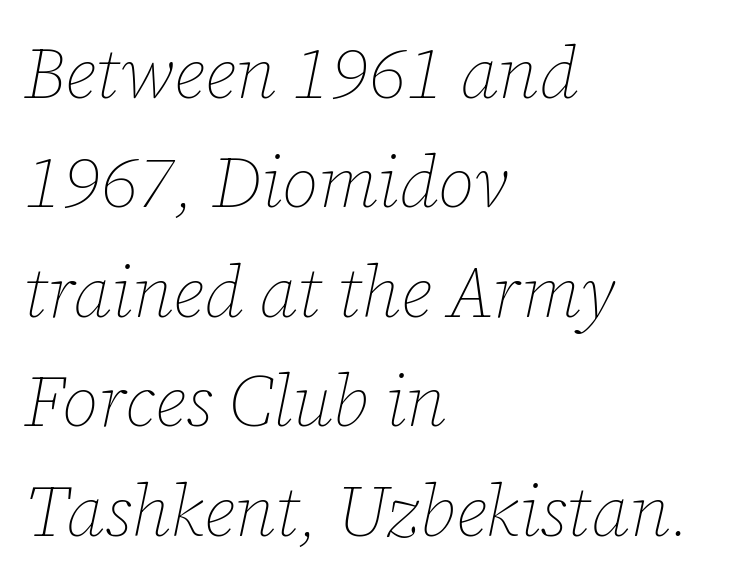
{"italic": "yes", "lean": "right", "slant_degrees": 12, "bold": "no", "weight": "thin", "width": "normal", "stroke_contrast": "low", "x_height": "medium", "monospaced": "no", "underline": "no", "align": "left", "line_spacing": "normal", "line_spacing_ratio": 1.52, "letter_spacing": "normal", "letter_spacing_em": 0.0, "glyph_px": 72}
